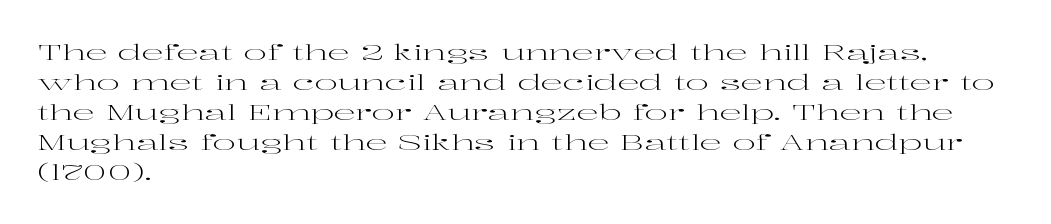
Reading down the column, the eye jumps a familiar distance to each next line. Left-aligned paragraph, ragged on the right. Check under the words: just untouched page. Nope, not italic — everything's standing straight.
